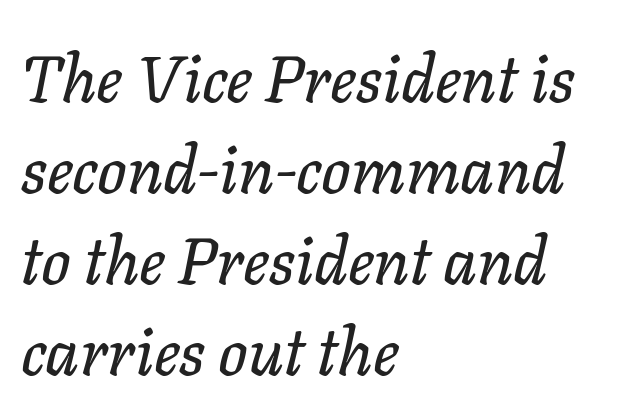
The image shows 65 px text type, italic (leaning right); set left-aligned, normal line spacing (1.4x), normal letter spacing, not underlined; low stroke contrast and a medium x-height.
